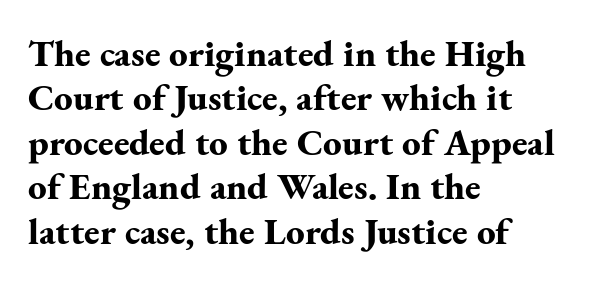
The image shows 37 px bold serif type, upright; set left-aligned, line spacing 1.2x, normal letter spacing, not underlined; medium stroke contrast and a small x-height.
